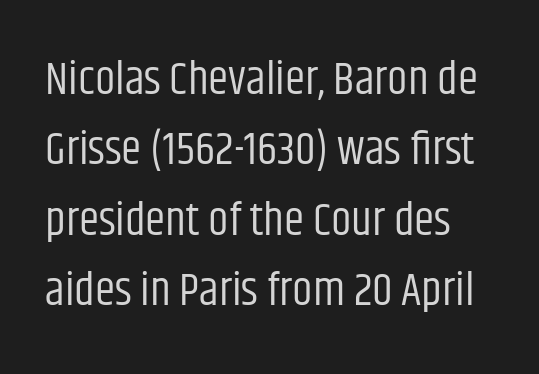
Q: Is the text bold? A: No.
Q: Is the text italic (slanted)? A: No, it is upright.
Q: Is the typeface a serif or a sans-serif typeface? A: Sans-serif.
Q: Is the text underlined? A: No.
Q: Is the spacing between letters normal or unusually wide? A: Normal.
Q: Is the spacing between lines tight, normal or loose? A: Normal.
Q: Width (condensed, normal, or wide)? A: Condensed.
Q: Stroke contrast? A: Low.
Q: x-height? A: Large.
Q: Monospaced? A: No.
